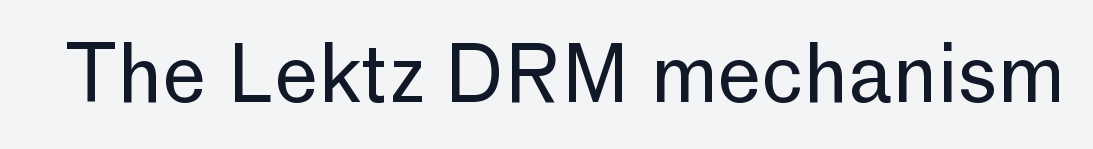
{"serif": "no", "italic": "no", "bold": "no", "weight": "regular", "width": "normal", "stroke_contrast": "low", "x_height": "medium", "monospaced": "no", "underline": "no", "letter_spacing": "normal", "letter_spacing_em": 0.0, "glyph_px": 78}
